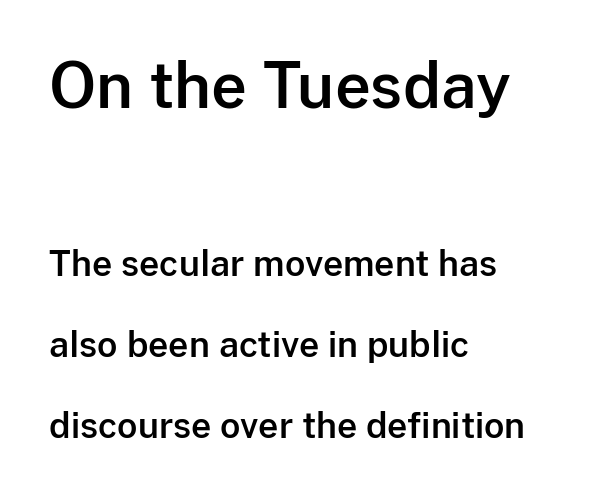
The image shows 62 px sans-serif type, upright; set left-aligned, loose line spacing (2.31x), normal letter spacing, not underlined; the first (top) block is 1.77x larger; low stroke contrast and a medium x-height.
